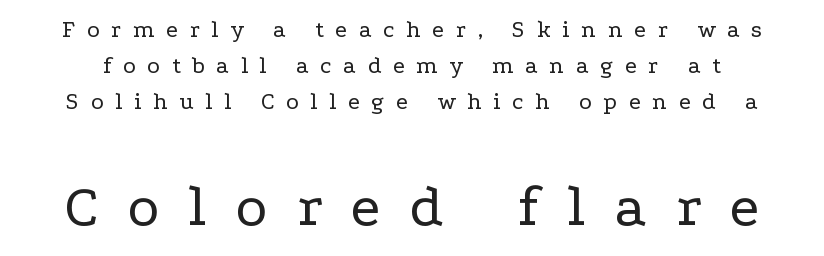
Q: Is the text bold? A: No.
Q: Is the text italic (slanted)? A: No, it is upright.
Q: Is the typeface a serif or a sans-serif typeface? A: Serif.
Q: Is the text underlined? A: No.
Q: Is the spacing between letters normal or unusually wide? A: Unusually wide.
Q: Is the spacing between lines tight, normal or loose? A: Normal.
Q: Which block of text is set in a larger size, the first (top) or the second (bottom)? A: The second (bottom) one.
Q: Width (condensed, normal, or wide)? A: Wide.
Q: Stroke contrast? A: Low.
Q: x-height? A: Medium.
Q: Monospaced? A: No.
